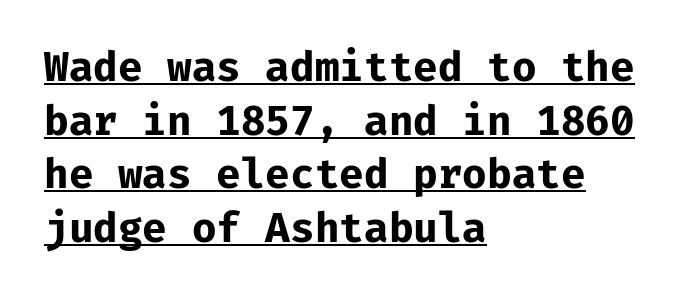
{"serif": "no", "italic": "no", "bold": "yes", "weight": "bold", "width": "normal", "stroke_contrast": "low", "x_height": "medium", "monospaced": "yes", "underline": "yes", "align": "left", "line_spacing": "normal", "line_spacing_ratio": 1.34, "letter_spacing": "normal", "letter_spacing_em": 0.0, "glyph_px": 40}
